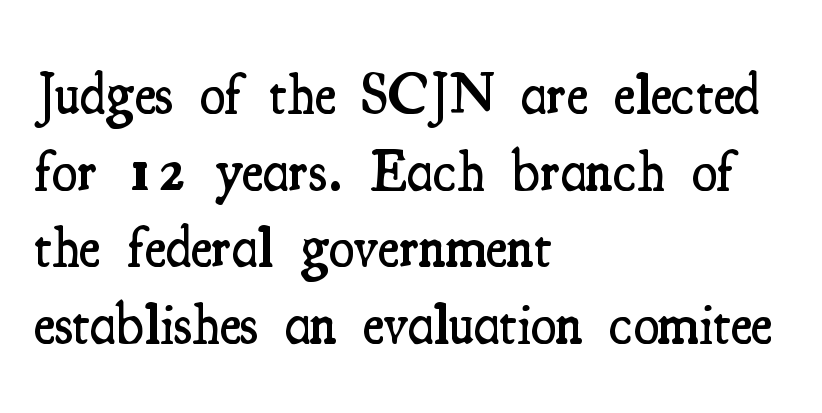
This rendering uses left alignment, leaving the right contour irregular. Compared with typical body copy, the letter spacing here is the same. The rows are spaced the way most documents space them. A bare baseline throughout the passage.
